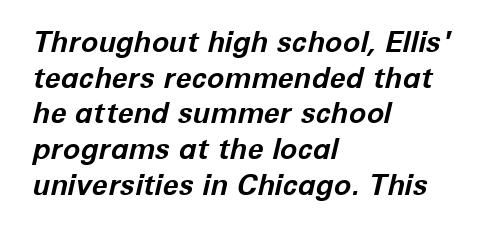
Q: Is the text bold? A: Yes.
Q: Is the text italic (slanted)? A: Yes, it leans right by about 12 degrees.
Q: Is the text underlined? A: No.
Q: How is the paragraph aligned? A: Left-aligned.
Q: Is the spacing between letters normal or unusually wide? A: Normal.
Q: Width (condensed, normal, or wide)? A: Normal.
Q: Stroke contrast? A: Low.
Q: x-height? A: Medium.
Q: Monospaced? A: No.
